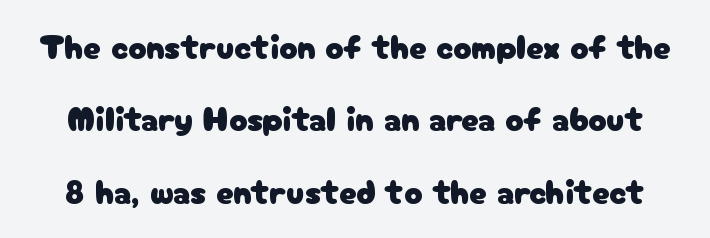
The image shows 34 px sans-serif type, upright; set loose line spacing (2.13x), normal letter spacing, not underlined; low stroke contrast and a medium x-height.
